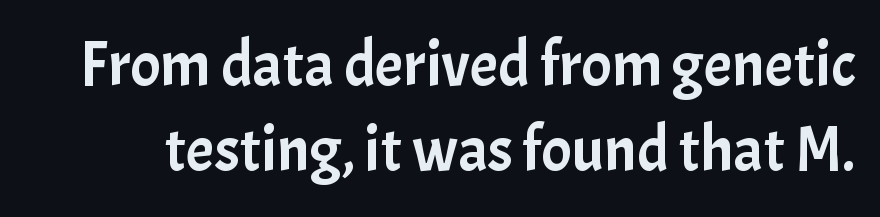
The image shows 63 px sans-serif type, upright; set normal line spacing (1.35x), normal letter spacing, not underlined; low stroke contrast and a medium x-height.
